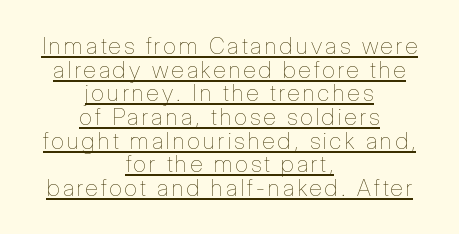
{"italic": "no", "bold": "no", "underline": "yes", "align": "center", "line_spacing": "tight", "line_spacing_ratio": 1.03, "glyph_px": 23}
